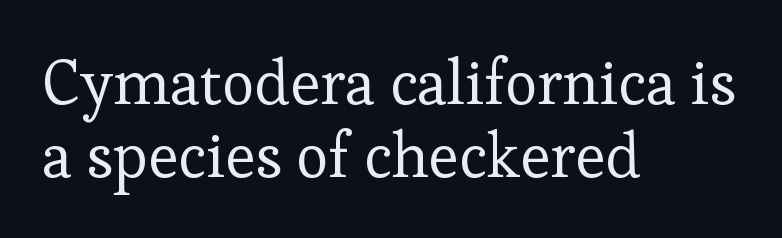
Bold? No — there's no thickening of the strokes. Yep, those are serifs on the letters. There is no visible air inserted between adjacent glyphs. Rendered with straight, roman letterforms.
